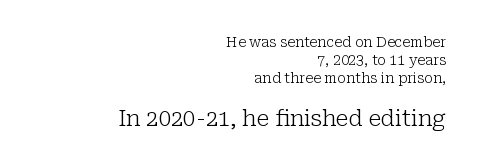
{"italic": "no", "bold": "no", "underline": "no", "align": "right", "line_spacing": "normal", "line_spacing_ratio": 1.27, "letter_spacing": "normal", "letter_spacing_em": 0.0, "larger_block": "second", "size_ratio": 1.57, "glyph_px": 22}
